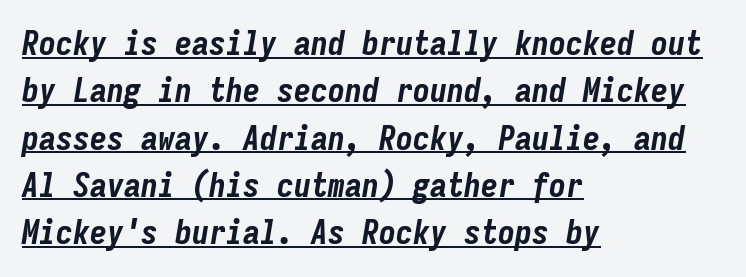
The image shows 34 px bold, condensed type, italic (leaning right), monospaced; set left-aligned, normal line spacing (1.39x), normal letter spacing, underlined; low stroke contrast and a medium x-height.
